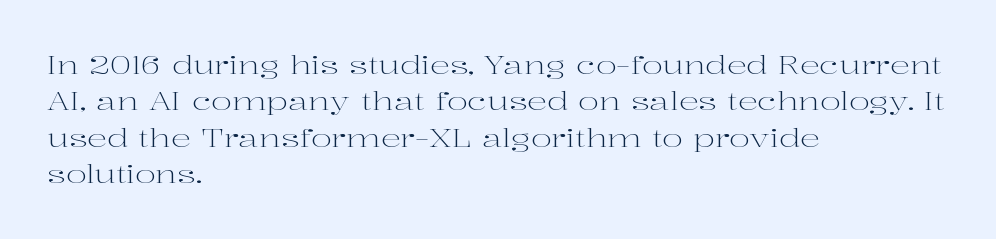
The image shows 25 px text type, upright; set left-aligned, normal line spacing (1.46x), normal letter spacing, not underlined.
